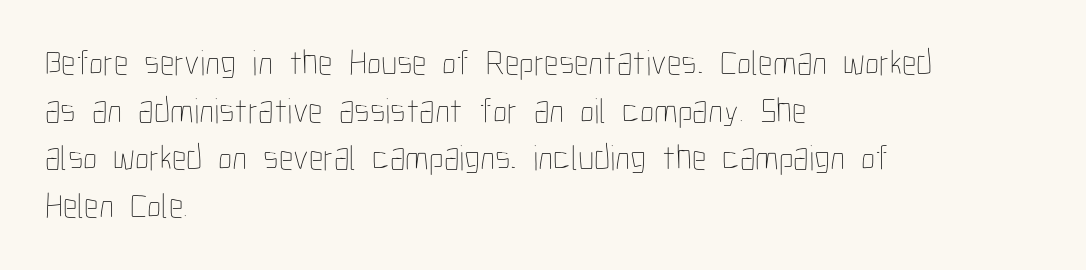
The image shows 36 px thin, condensed type, upright; set left-aligned, normal line spacing (1.32x), normal letter spacing, not underlined; low stroke contrast and a medium x-height.
